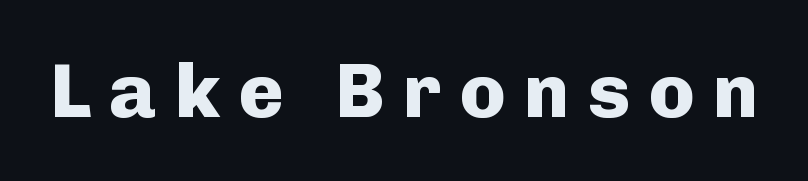
{"serif": "no", "italic": "no", "bold": "yes", "weight": "heavy", "width": "normal", "stroke_contrast": "low", "x_height": "medium", "monospaced": "no", "underline": "no", "letter_spacing": "wide", "letter_spacing_em": 0.24, "glyph_px": 76}
